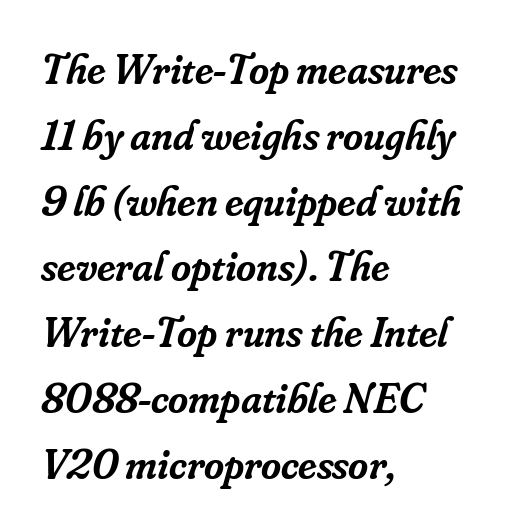
{"serif": "yes", "italic": "yes", "lean": "right", "slant_degrees": 16, "bold": "semi", "weight": "semibold", "width": "normal", "stroke_contrast": "low", "x_height": "small", "monospaced": "no", "underline": "no", "align": "left", "line_spacing": "normal", "line_spacing_ratio": 1.53, "letter_spacing": "normal", "letter_spacing_em": 0.0, "glyph_px": 43}
